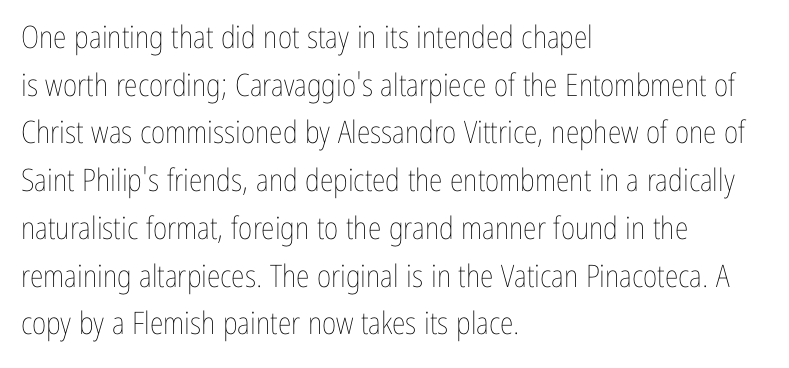
Teacher's note: observe the even left margin — that is flush-left alignment. Posture: vertical. Whoever set this chose a conventional vertical rhythm. The specimen omits any rule beneath the text block's lines.
